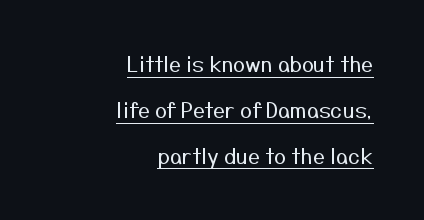
Q: Is the text bold? A: No.
Q: Is the text italic (slanted)? A: No, it is upright.
Q: Is the text underlined? A: Yes.
Q: How is the paragraph aligned? A: Right-aligned.
Q: Is the spacing between letters normal or unusually wide? A: Normal.
Q: Is the spacing between lines tight, normal or loose? A: Loose.
